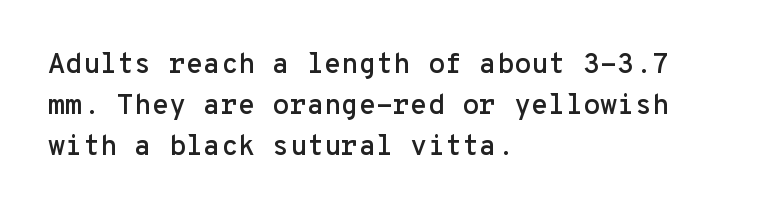
The image shows 28 px sans-serif type, upright, monospaced; set left-aligned, normal line spacing (1.47x), normal letter spacing, not underlined; low stroke contrast and a medium x-height.
